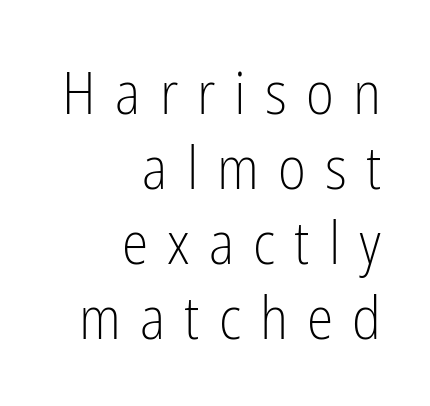
Q: Is the text bold? A: No.
Q: Is the text italic (slanted)? A: No, it is upright.
Q: Is the typeface a serif or a sans-serif typeface? A: Sans-serif.
Q: Is the text underlined? A: No.
Q: How is the paragraph aligned? A: Right-aligned.
Q: Is the spacing between letters normal or unusually wide? A: Unusually wide.
Q: Is the spacing between lines tight, normal or loose? A: Normal.
Q: Width (condensed, normal, or wide)? A: Condensed.
Q: Stroke contrast? A: Low.
Q: x-height? A: Medium.
Q: Monospaced? A: No.
